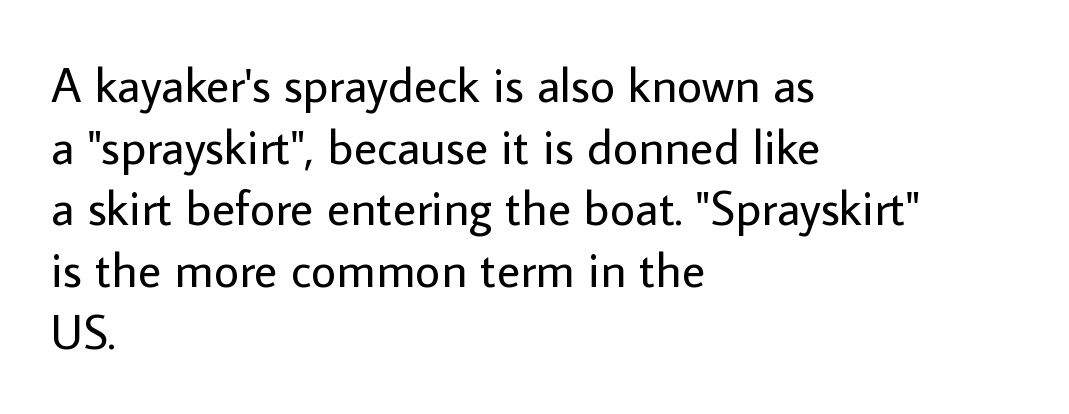
Q: Is the text bold? A: No.
Q: Is the text italic (slanted)? A: No, it is upright.
Q: Is the typeface a serif or a sans-serif typeface? A: Sans-serif.
Q: Is the text underlined? A: No.
Q: How is the paragraph aligned? A: Left-aligned.
Q: Is the spacing between letters normal or unusually wide? A: Normal.
Q: Is the spacing between lines tight, normal or loose? A: Normal.
Q: Width (condensed, normal, or wide)? A: Normal.
Q: Stroke contrast? A: Low.
Q: x-height? A: Medium.
Q: Monospaced? A: No.
